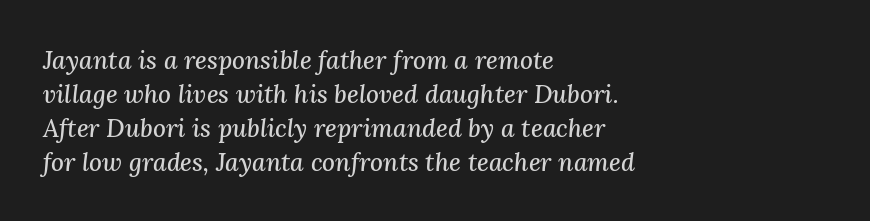
The foot of each line stays bare and open. Letter spacing: default. The text carries the slant typical of an italic or oblique font. Whoever set this chose a conventional vertical rhythm. This sample is left-justified, so line endings fall wherever the words run out.
